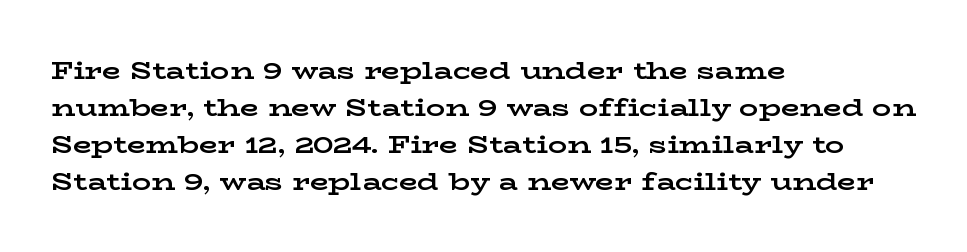
The image shows 24 px bold type, upright; set left-aligned, normal line spacing (1.54x), normal letter spacing, not underlined.
